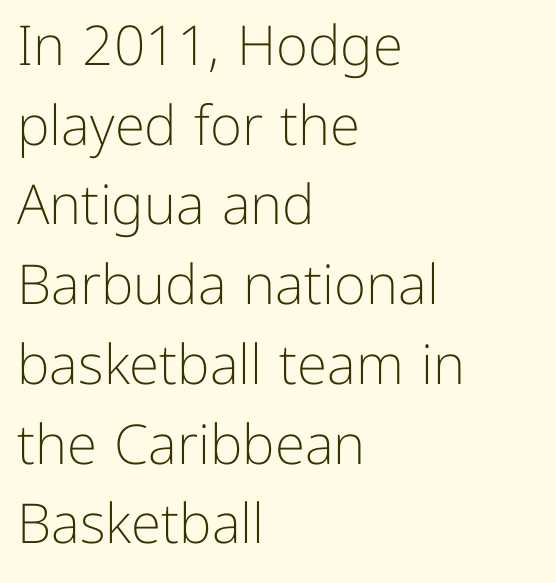
Q: Is the text bold? A: No.
Q: Is the text italic (slanted)? A: No, it is upright.
Q: Is the typeface a serif or a sans-serif typeface? A: Sans-serif.
Q: Is the text underlined? A: No.
Q: How is the paragraph aligned? A: Left-aligned.
Q: Is the spacing between letters normal or unusually wide? A: Normal.
Q: Is the spacing between lines tight, normal or loose? A: Normal.
Q: Width (condensed, normal, or wide)? A: Normal.
Q: Stroke contrast? A: Low.
Q: x-height? A: Medium.
Q: Monospaced? A: No.
